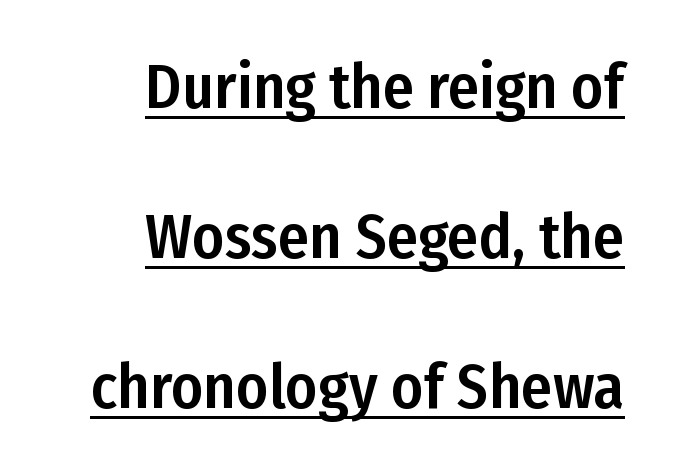
The image shows 62 px condensed sans-serif type, upright; set right-aligned, loose line spacing (2.42x), normal letter spacing, underlined; low stroke contrast and a medium x-height.
